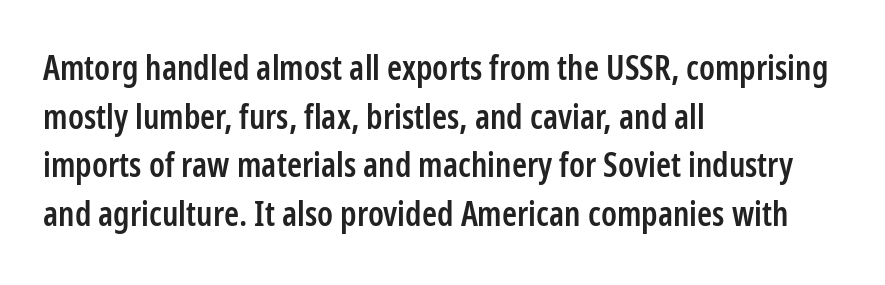
Q: Is the text bold? A: Semi-bold.
Q: Is the text italic (slanted)? A: No, it is upright.
Q: Is the typeface a serif or a sans-serif typeface? A: Sans-serif.
Q: Is the text underlined? A: No.
Q: How is the paragraph aligned? A: Left-aligned.
Q: Is the spacing between letters normal or unusually wide? A: Normal.
Q: Is the spacing between lines tight, normal or loose? A: Normal.
Q: Width (condensed, normal, or wide)? A: Condensed.
Q: Stroke contrast? A: Low.
Q: x-height? A: Medium.
Q: Monospaced? A: No.
